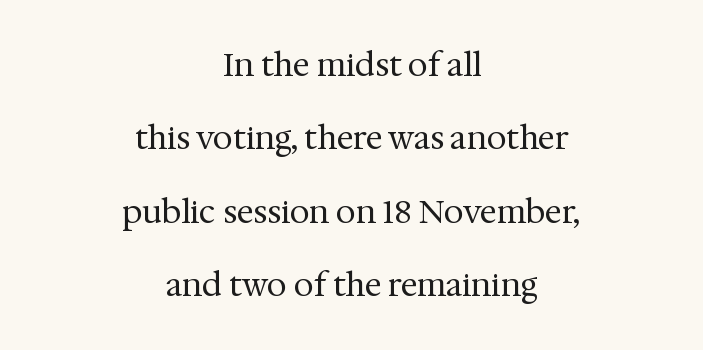
The image shows 32 px regular-weight serif type, upright; set centered, loose line spacing (2.29x), normal letter spacing, not underlined; medium stroke contrast and a medium x-height.
